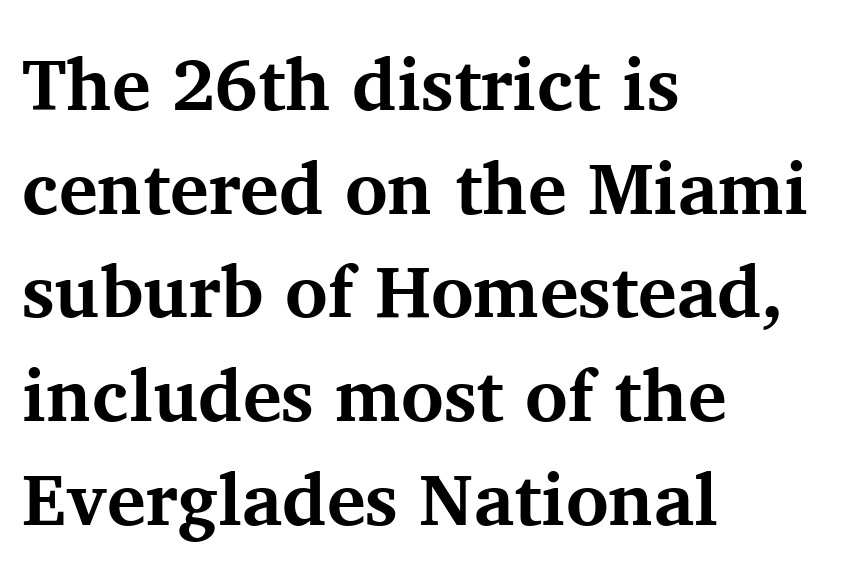
The image shows 73 px bold serif type, upright; set left-aligned, normal line spacing (1.42x), normal letter spacing, not underlined; medium stroke contrast and a medium x-height.
